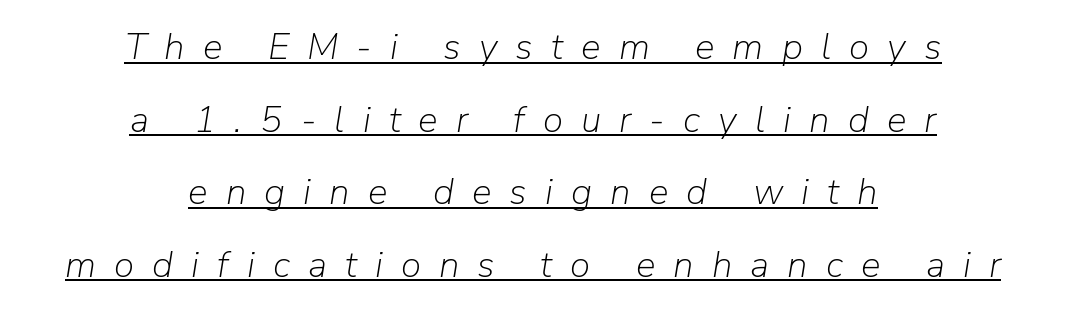
Widely set lines give the paragraph a tall, airy silhouette. This sample has the flowing, uneven cadence of proportional lettering. Designer's note — italics engaged. Letter spacing: wide. Stem width sits at or under what a default text font uses. Each line is balanced around a shared central axis.
